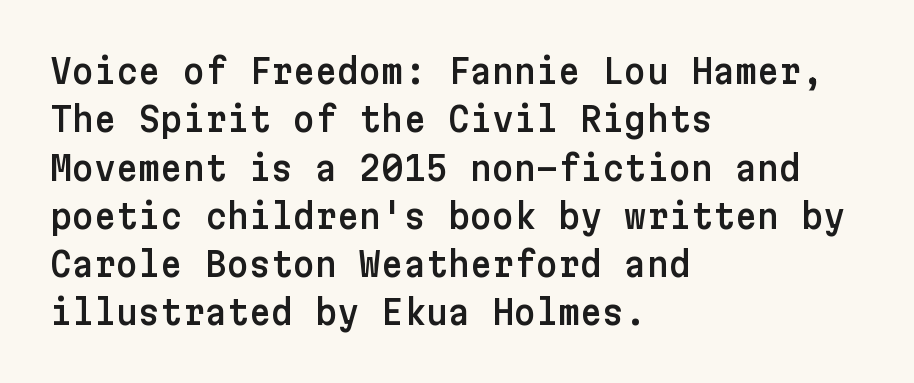
Q: Is the text italic (slanted)? A: No, it is upright.
Q: Is the typeface a serif or a sans-serif typeface? A: Sans-serif.
Q: Is the text underlined? A: No.
Q: How is the paragraph aligned? A: Left-aligned.
Q: Is the spacing between letters normal or unusually wide? A: Normal.
Q: Is the spacing between lines tight, normal or loose? A: Normal.
Q: Width (condensed, normal, or wide)? A: Normal.
Q: Stroke contrast? A: Low.
Q: x-height? A: Medium.
